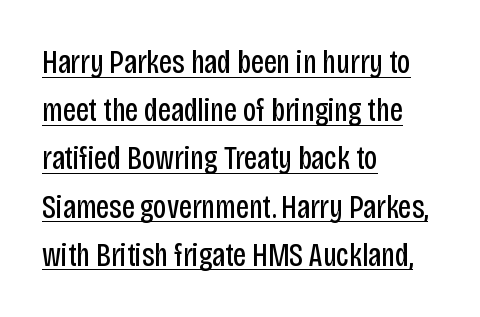
The passage is arranged the way most books set body copy — flush left. Ordinary non-slanted type is in use. The passage shown is not bold in any degree. The passage shown is typed in a proportional face where columns would drift.
